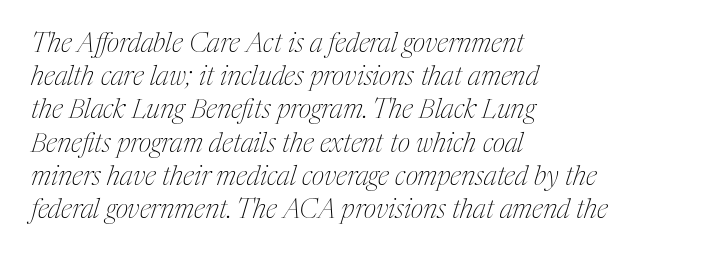
The image shows 27 px text type, italic (leaning right); set left-aligned, line spacing 1.23x, normal letter spacing, not underlined.
